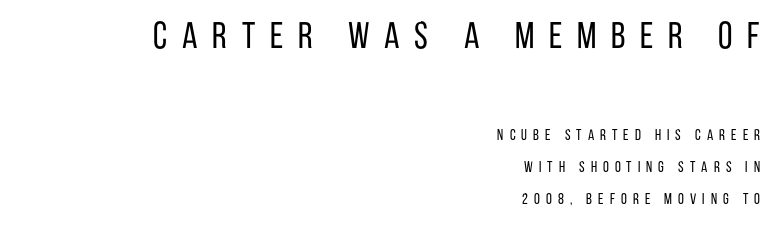
{"serif": "no", "italic": "no", "bold": "no", "weight": "regular", "width": "condensed", "stroke_contrast": "low", "x_height": "large", "monospaced": "no", "underline": "no", "align": "right", "line_spacing": "loose", "line_spacing_ratio": 2.12, "letter_spacing": "wide", "letter_spacing_em": 0.4, "larger_block": "first", "size_ratio": 2.47, "glyph_px": 37}
